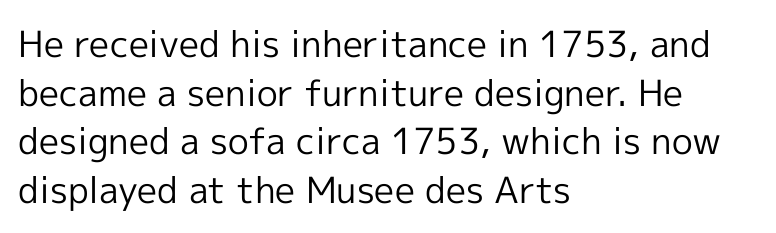
The image shows 36 px regular-weight sans-serif type, upright; set left-aligned, normal line spacing (1.35x), normal letter spacing, not underlined; a medium x-height.
